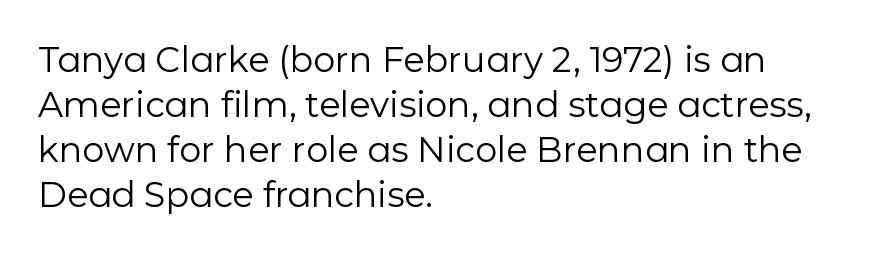
The image shows 35 px regular-weight sans-serif type, upright; set left-aligned, normal line spacing (1.29x), normal letter spacing, not underlined; low stroke contrast and a medium x-height.
